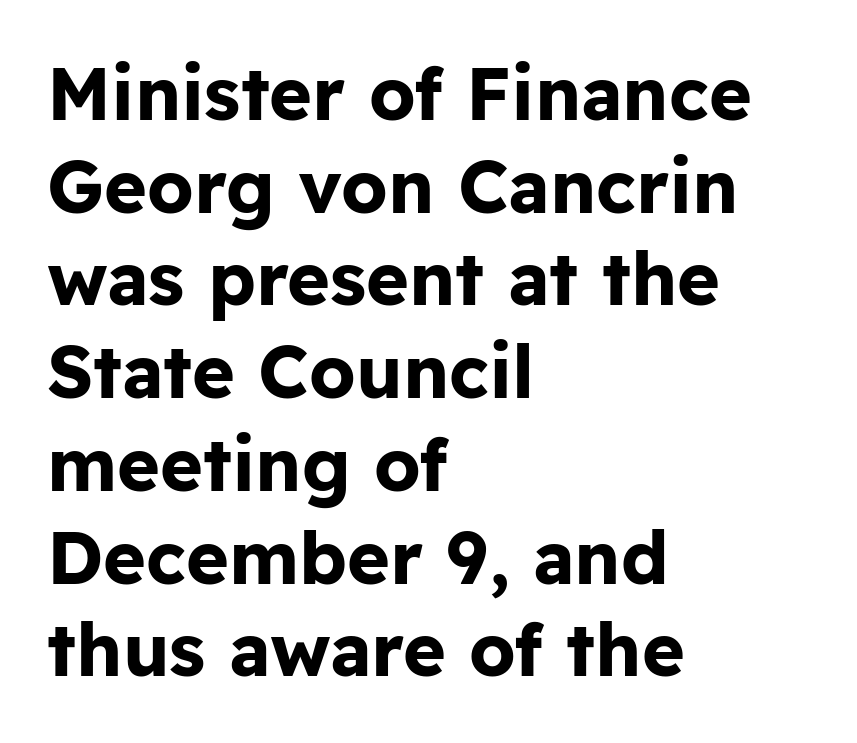
The image shows 73 px bold sans-serif type, upright; set left-aligned, normal line spacing (1.27x), normal letter spacing, not underlined; low stroke contrast and a medium x-height.
